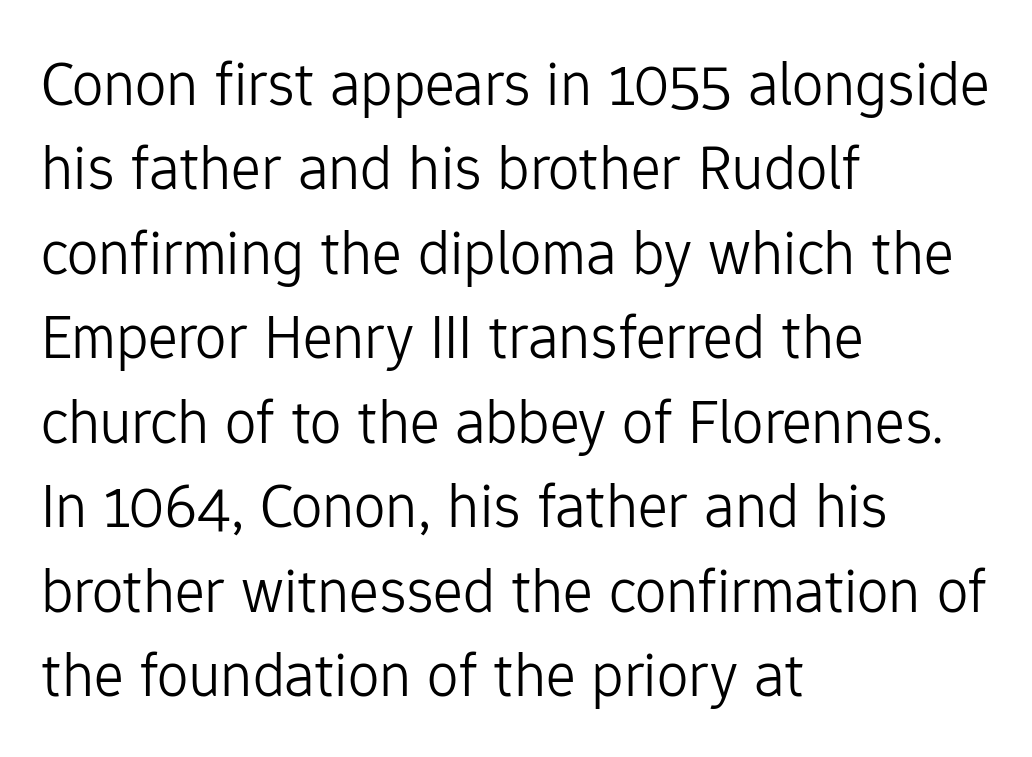
Posture: straight, roman, zero tilt. Ink coverage per letter is moderate at most. The baseline area is clear. Tracking here is standard; glyphs follow each other at the usual distance. A normal amount of white space separates one row of letters from the next.
